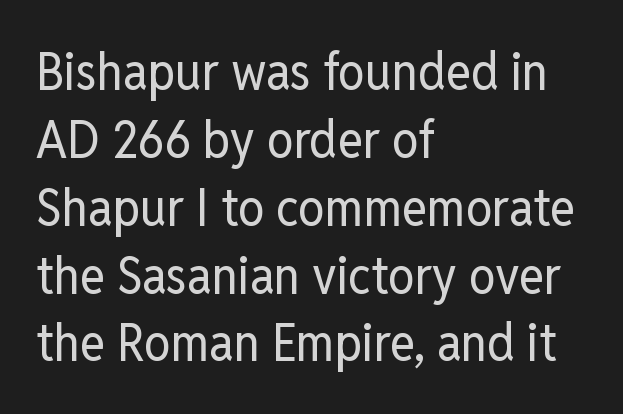
The image shows 53 px regular-weight, condensed sans-serif type, upright; set left-aligned, normal line spacing (1.28x), normal letter spacing, not underlined; low stroke contrast and a medium x-height.
